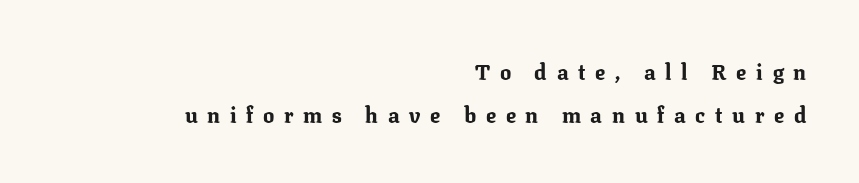
The rag falls on the left side of this text block. The baseline area is clear. Heavy-handed strokes throughout: this text is bold. Students, observe: this is what heavily led, spacious text looks like.
